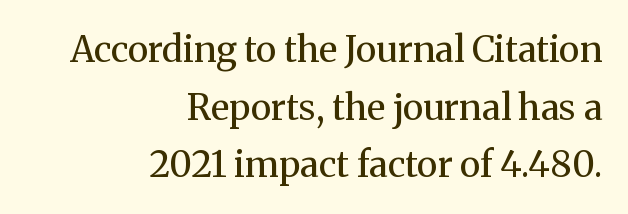
The strokes carry an ordinary text weight at most. A flush-right, rag-left setting is used for this passage. Ascenders rise straight up at ninety degrees. The rows are spaced the way most documents space them. The words here are not underlined.
